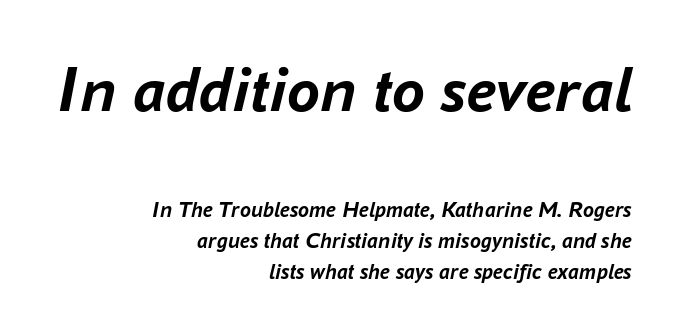
Q: Is the text bold? A: Yes.
Q: Is the text italic (slanted)? A: Yes, it leans right by about 16 degrees.
Q: Is the text underlined? A: No.
Q: How is the paragraph aligned? A: Right-aligned.
Q: Is the spacing between letters normal or unusually wide? A: Normal.
Q: Is the spacing between lines tight, normal or loose? A: Normal.
Q: Which block of text is set in a larger size, the first (top) or the second (bottom)? A: The first (top) one.
Q: Width (condensed, normal, or wide)? A: Normal.
Q: Stroke contrast? A: Low.
Q: x-height? A: Medium.
Q: Monospaced? A: No.
